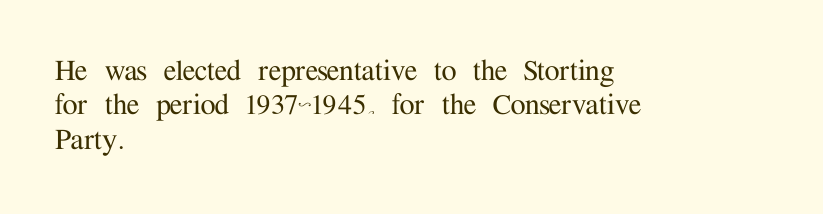
Q: Is the text italic (slanted)? A: No, it is upright.
Q: Is the typeface a serif or a sans-serif typeface? A: Serif.
Q: Is the text underlined? A: No.
Q: How is the paragraph aligned? A: Left-aligned.
Q: Is the spacing between letters normal or unusually wide? A: Normal.
Q: Is the spacing between lines tight, normal or loose? A: Tight.
Q: Width (condensed, normal, or wide)? A: Normal.
Q: Stroke contrast? A: Medium.
Q: x-height? A: Medium.
Q: Monospaced? A: No.
